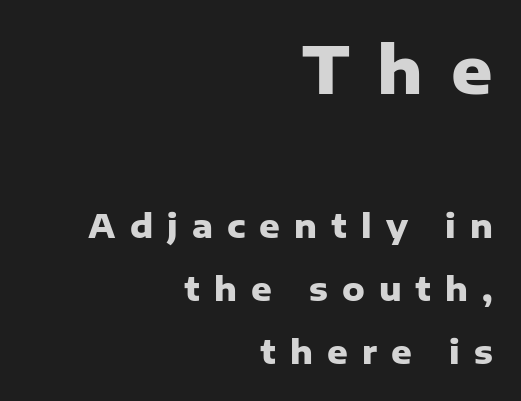
Q: Is the text bold? A: Yes.
Q: Is the text italic (slanted)? A: No, it is upright.
Q: Is the typeface a serif or a sans-serif typeface? A: Sans-serif.
Q: Is the text underlined? A: No.
Q: How is the paragraph aligned? A: Right-aligned.
Q: Is the spacing between letters normal or unusually wide? A: Unusually wide.
Q: Is the spacing between lines tight, normal or loose? A: Loose.
Q: Which block of text is set in a larger size, the first (top) or the second (bottom)? A: The first (top) one.
Q: Width (condensed, normal, or wide)? A: Normal.
Q: Stroke contrast? A: Low.
Q: x-height? A: Medium.
Q: Monospaced? A: No.
